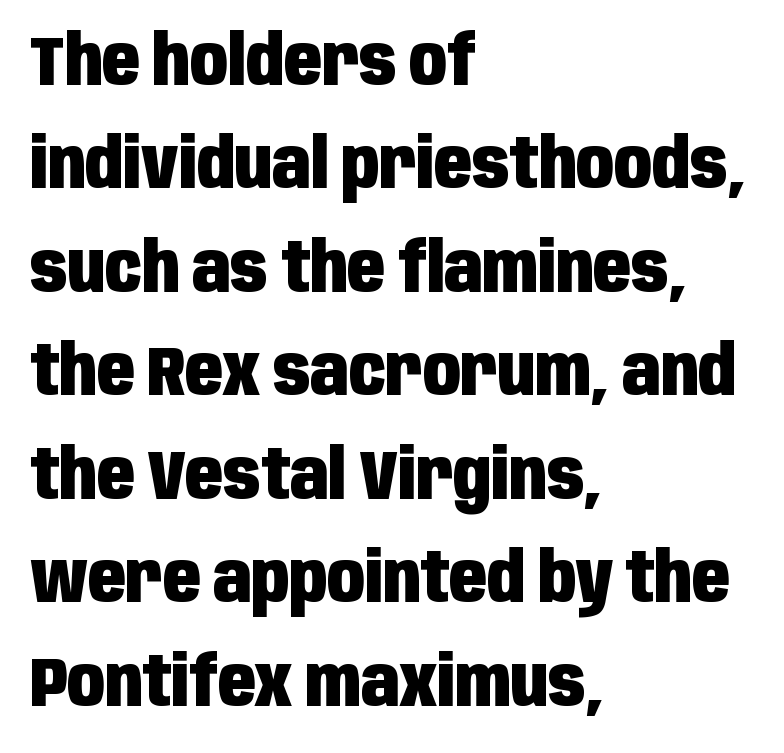
The image shows 69 px heavy, condensed sans-serif type, upright; set left-aligned, normal line spacing (1.5x), normal letter spacing, not underlined; low stroke contrast and a large x-height.
